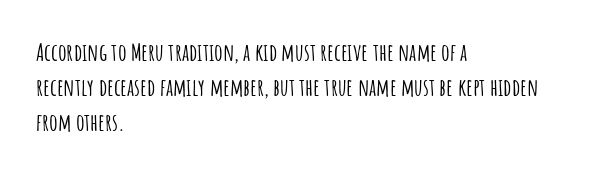
{"italic": "no", "underline": "no", "align": "left", "line_spacing": "normal", "line_spacing_ratio": 1.45, "letter_spacing": "normal", "letter_spacing_em": 0.0, "glyph_px": 24}
